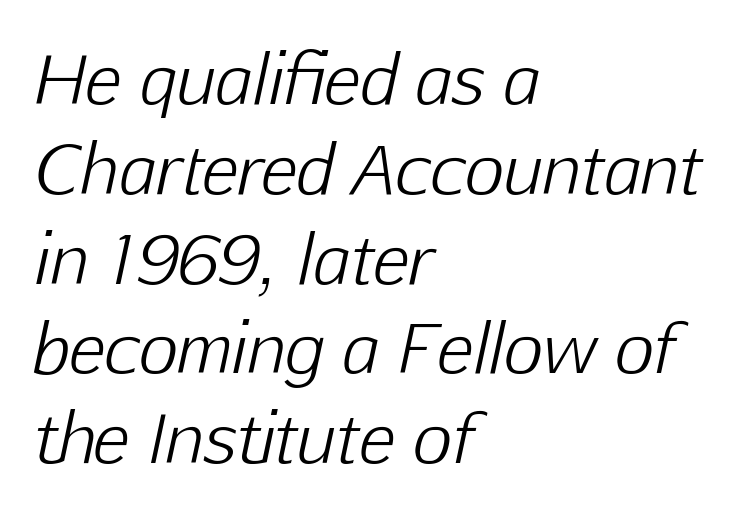
The image shows 68 px light type, italic (leaning right); set left-aligned, normal line spacing (1.32x), normal letter spacing, not underlined; low stroke contrast and a medium x-height.
